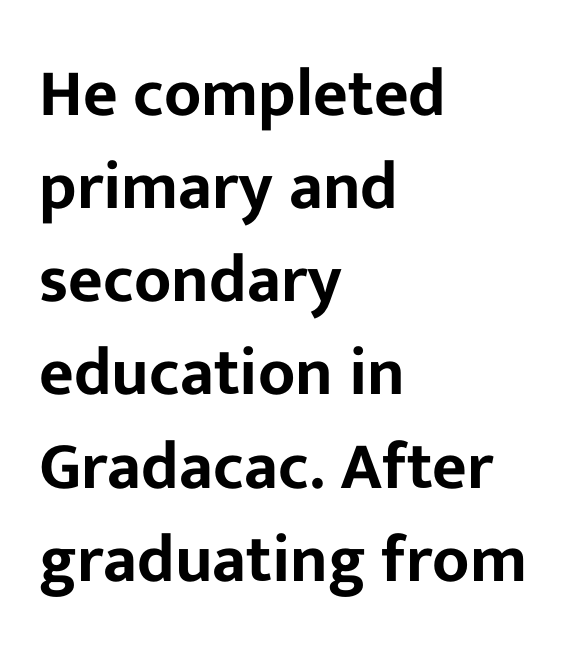
Horizontal bands of white between lines are of average thickness. The space directly below the letters is spotless. Compared with a centered layout, this one pins lines to the left instead. Does extra space separate the letters? No, they use regular spacing. The face used here is a sans, in the tradition of grotesques and geometrics. Varying glyph widths throughout — classic text-font behaviour.
